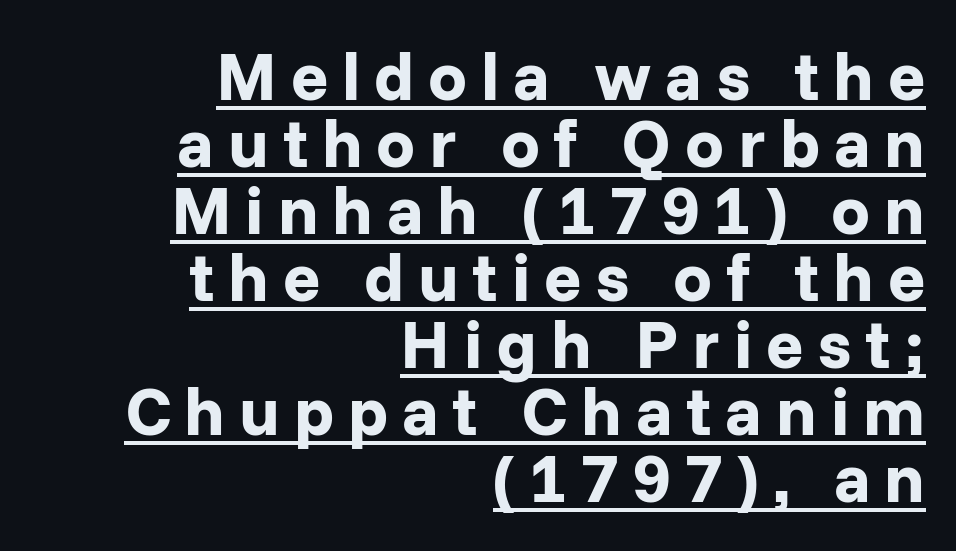
The type sits square on the baseline with zero lean. Horizontal alignment here is rightward, an uncommon choice for prose. Compared with typical paragraphs, the rows here are closer together. The rendering uses natural spacing where letterforms have individual widths. A continuous stroke trails under the words, as in a hyperlink.
